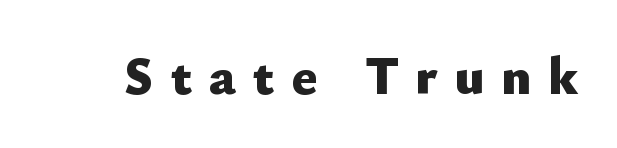
The image shows 53 px heavy sans-serif type, upright; set unusually wide letter spacing (+0.32 em), not underlined; low stroke contrast and a small x-height.
